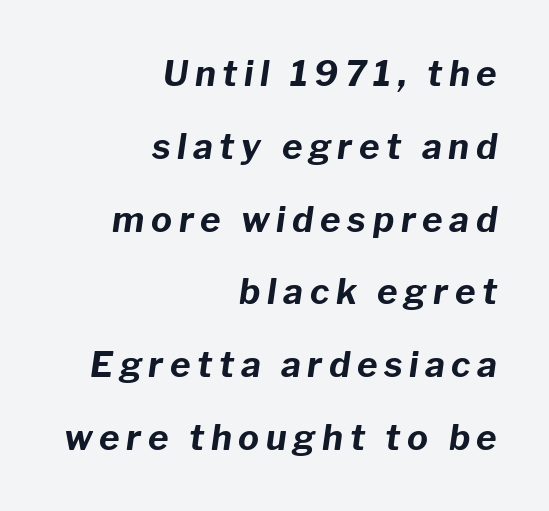
On the weight axis this lands at bold, roughly 700. Rendered with sloped, italic letterforms. Each letter keeps its own natural width here, so spacing adapts to shape. Airy leading.
